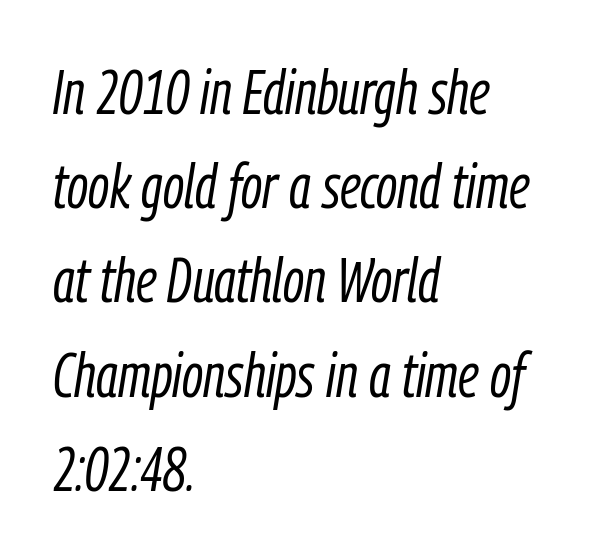
The image shows 62 px light, condensed type, italic (leaning right); set left-aligned, normal line spacing (1.52x), normal letter spacing, not underlined; low stroke contrast and a medium x-height.
